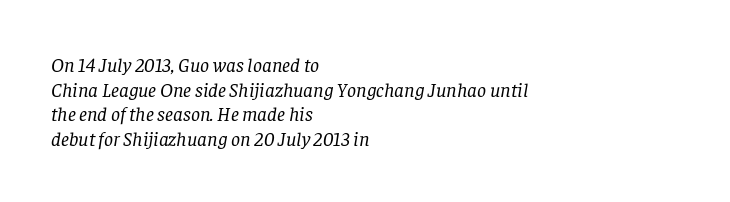
The font sits on the lighter half of the weight spectrum, regular included. Glyph-to-glyph distance matches everyday printed text. Is the block centered? No — it sits flush against the left margin. Descenders are the only things crossing below the line. Would a proofreader flag this as italicized? Yes.
